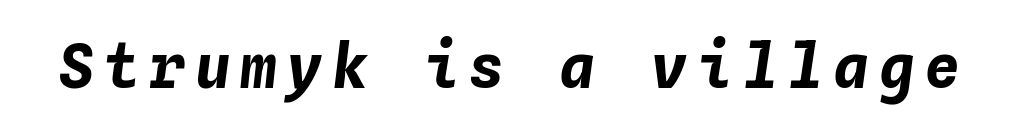
The image shows 60 px bold type, italic (leaning right), monospaced; set not underlined; low stroke contrast and a medium x-height.
